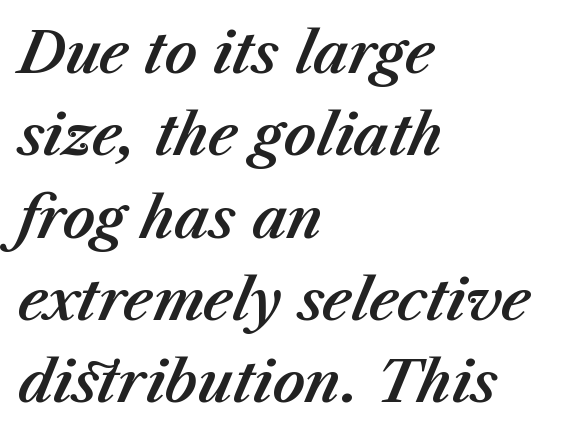
{"italic": "yes", "lean": "right", "slant_degrees": 23, "width": "normal", "stroke_contrast": "medium", "x_height": "medium", "monospaced": "no", "underline": "no", "align": "left", "line_spacing": "normal", "line_spacing_ratio": 1.47, "letter_spacing": "normal", "letter_spacing_em": 0.0, "glyph_px": 56}
